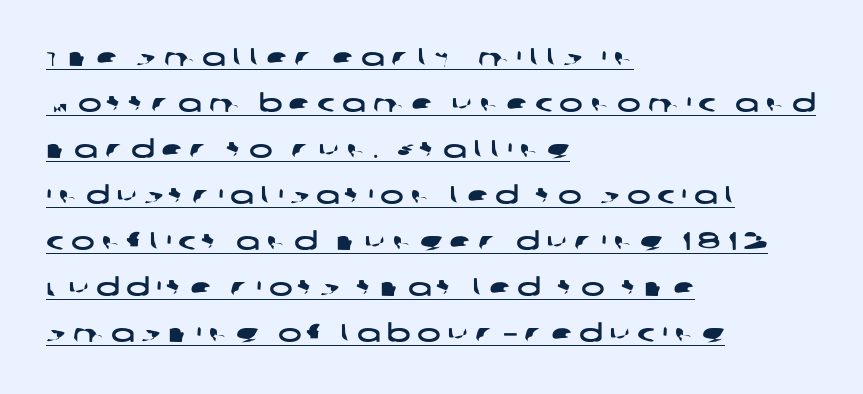
The line texture is sparse and dotted thanks to wide tracking. These characters rest on top of a visible drawn line. Line beginnings align vertically; line endings do not.
